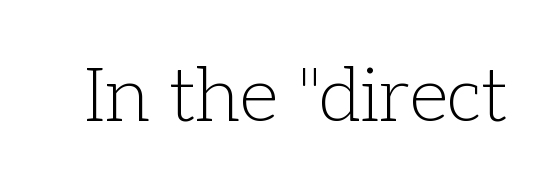
Q: Is the text bold? A: No.
Q: Is the text italic (slanted)? A: No, it is upright.
Q: Is the typeface a serif or a sans-serif typeface? A: Serif.
Q: Is the text underlined? A: No.
Q: Is the spacing between letters normal or unusually wide? A: Normal.
Q: Width (condensed, normal, or wide)? A: Normal.
Q: Stroke contrast? A: Low.
Q: x-height? A: Medium.
Q: Monospaced? A: No.
